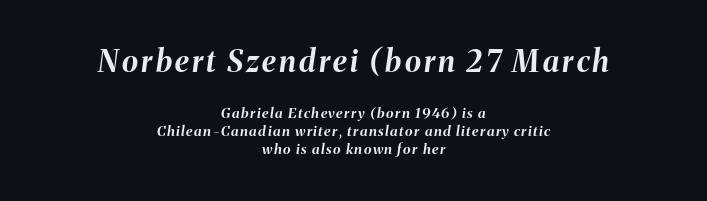
The image shows 30 px bold type, italic (leaning right); set centered, normal line spacing (1.28x), not underlined; the first (top) block is 2.14x larger; medium stroke contrast and a medium x-height.
